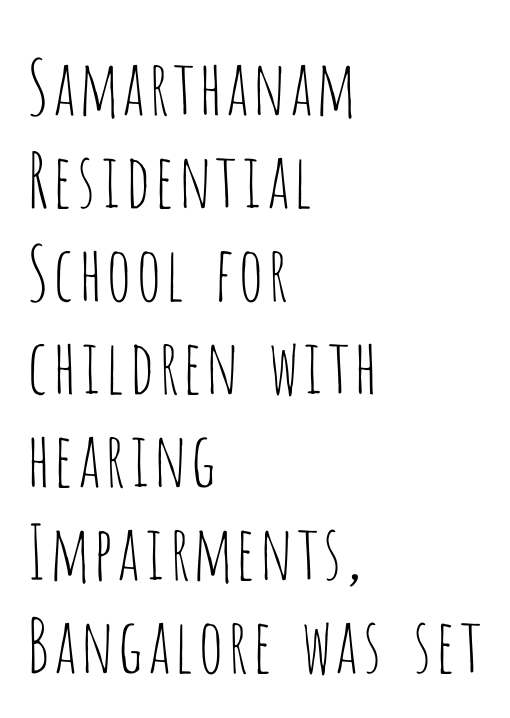
The image shows 75 px thin, condensed sans-serif type, upright; set left-aligned, line spacing 1.24x, normal letter spacing, not underlined; low stroke contrast and a large x-height.
